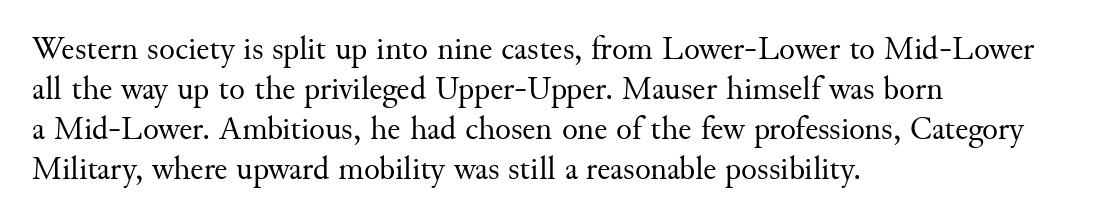
{"serif": "yes", "italic": "no", "bold": "no", "weight": "regular", "width": "normal", "stroke_contrast": "medium", "x_height": "small", "monospaced": "no", "underline": "no", "align": "left", "line_spacing_ratio": 1.21, "letter_spacing": "normal", "letter_spacing_em": 0.0, "glyph_px": 33}
